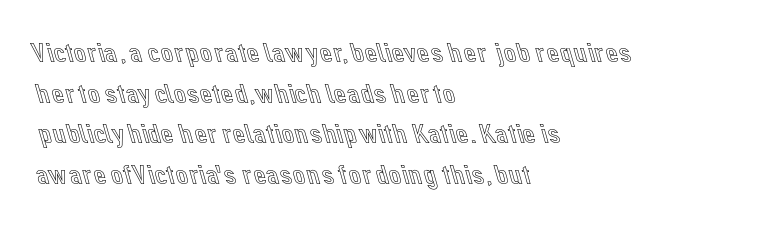
The letterforms sit shoulder to shoulder at normal distance. Only glyphs here, with clear space below each row. Reading down the block, your eye returns to a fixed left position each line. The passage shown is typed in a proportional face where columns would drift. Rows of type keep a routine distance in the vertical direction.
